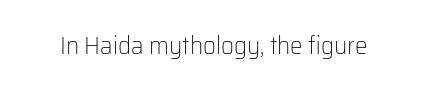
The image shows 25 px text type, upright; set normal letter spacing, not underlined.
